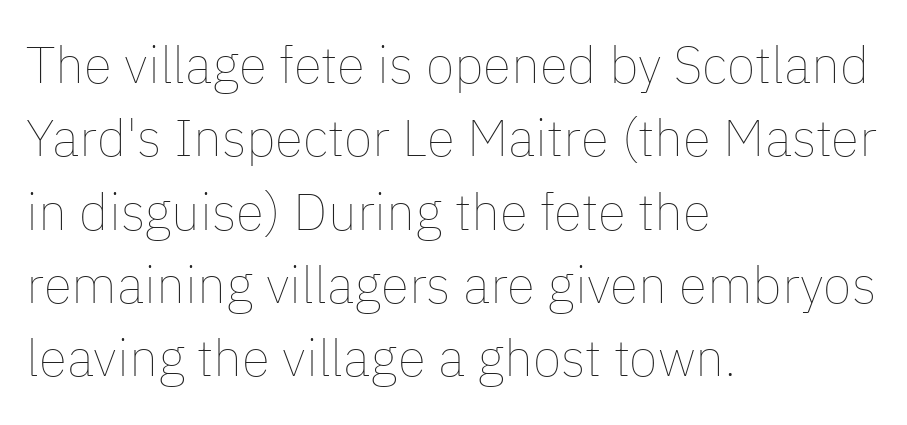
Has an underline been added? It has not. The letters stand straight up with perfectly vertical stems. The weight would be labelled regular, book, light, or lighter still. This rendering leaves character spacing at its baseline value. Reading down the block, your eye returns to a fixed left position each line.
